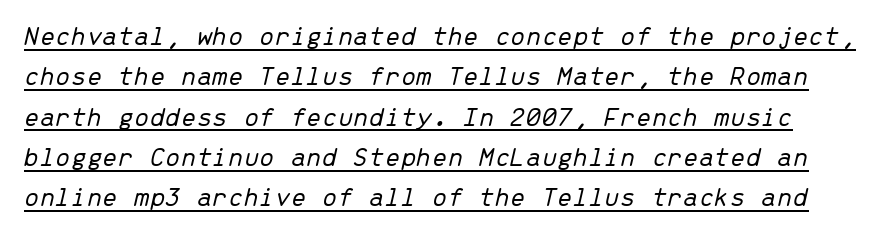
The letters look calm and open, with moderate or lighter stems. Is this a fixed-width face? Yes — each glyph sits in an identical cell. Rows of type keep a routine distance in the vertical direction. What decoration does the sample have? An underline.
